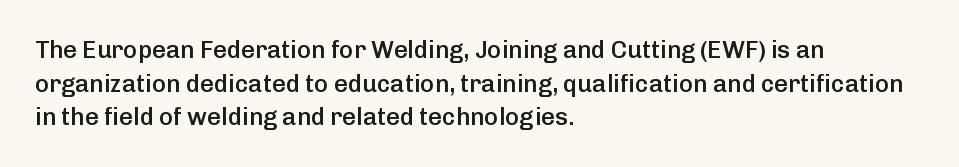
Tall strokes in this sample are plumb rather than angled. Honestly, the letter spacing is just normal — you wouldn't notice it. The foot of each line stays bare and open. The passage shown is semibold, sitting just below true bold. The space between consecutive lines is moderate.
